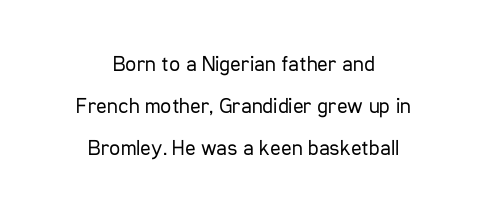
The space directly below the letters is spotless. A typesetter would call this leading open, well beyond the default. The letterforms sit at book weight or below. A typesetter would mark this as roman, not italic.
